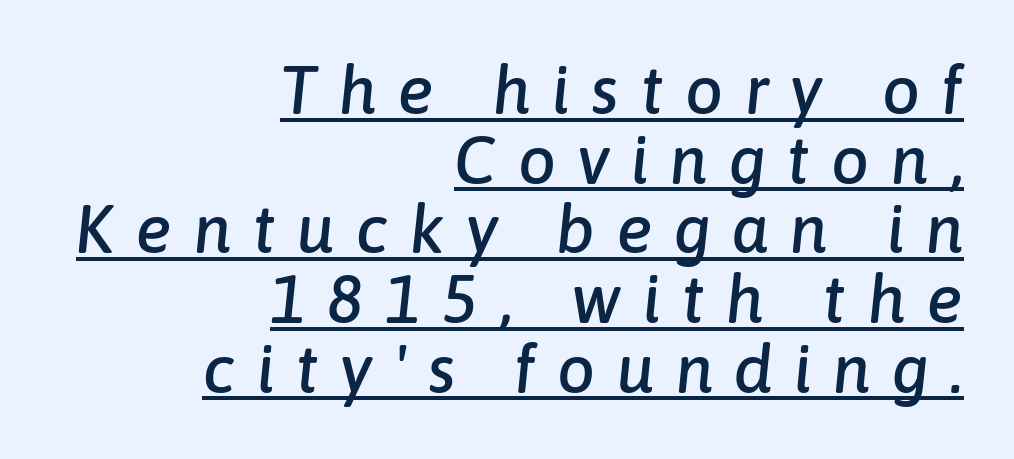
Q: Is the text italic (slanted)? A: Yes, it leans right by about 6 degrees.
Q: Is the text underlined? A: Yes.
Q: How is the paragraph aligned? A: Right-aligned.
Q: Is the spacing between letters normal or unusually wide? A: Unusually wide.
Q: Is the spacing between lines tight, normal or loose? A: Tight.
Q: Width (condensed, normal, or wide)? A: Normal.
Q: Stroke contrast? A: Low.
Q: x-height? A: Medium.
Q: Monospaced? A: No.
